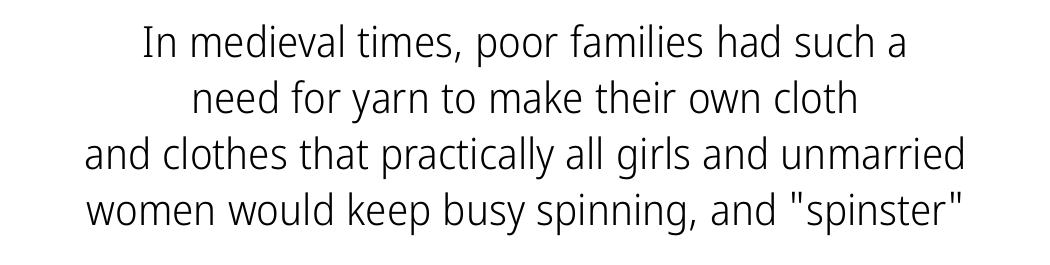
{"serif": "no", "italic": "no", "bold": "no", "weight": "light", "width": "condensed", "stroke_contrast": "low", "x_height": "medium", "monospaced": "no", "underline": "no", "align": "center", "line_spacing": "normal", "line_spacing_ratio": 1.3, "letter_spacing": "normal", "letter_spacing_em": 0.0, "glyph_px": 43}
